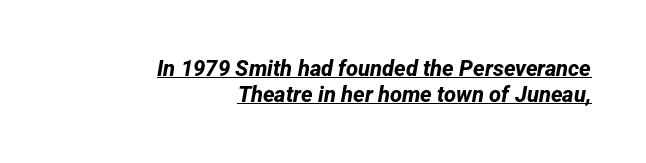
The image shows 22 px bold type; set right-aligned, line spacing 1.18x, normal letter spacing, underlined.
